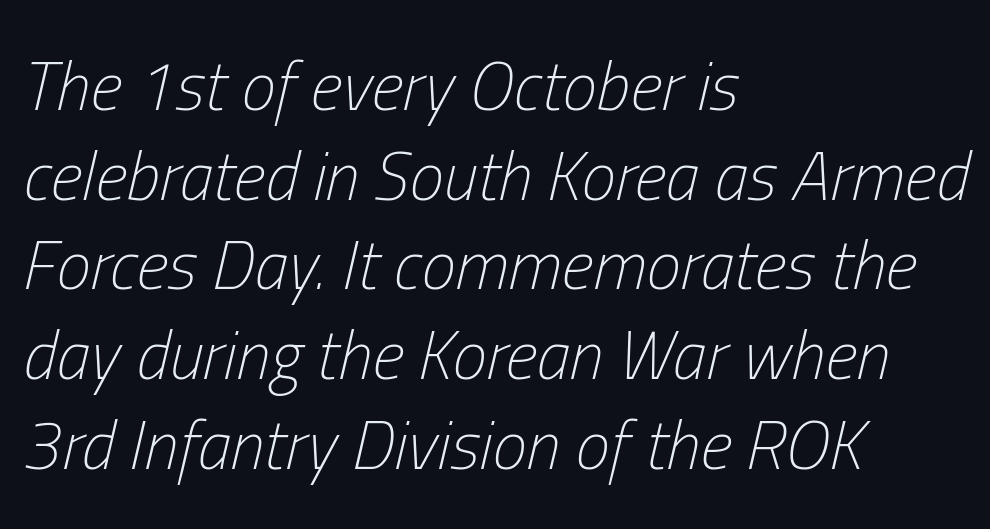
The image shows 69 px light, condensed type, italic (leaning right); set left-aligned, normal line spacing (1.3x), normal letter spacing, not underlined; low stroke contrast and a medium x-height.
